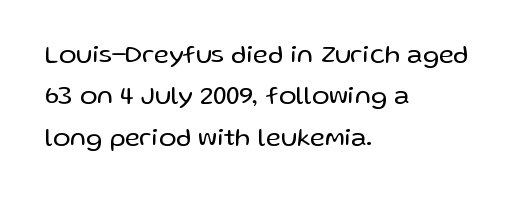
Each stroke keeps to a modest, everyday thickness or less. Whoever set this chose a conventional vertical rhythm. Caption: multi-line text, flush left, ragged right. Underlining? Definitely not there.
